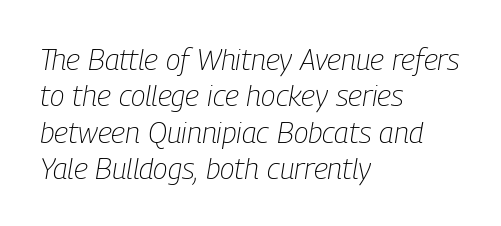
{"italic": "yes", "lean": "right", "slant_degrees": 9, "bold": "no", "weight": "light", "width": "condensed", "stroke_contrast": "low", "x_height": "medium", "monospaced": "no", "underline": "no", "align": "left", "line_spacing_ratio": 1.21, "letter_spacing": "normal", "letter_spacing_em": 0.0, "glyph_px": 30}
